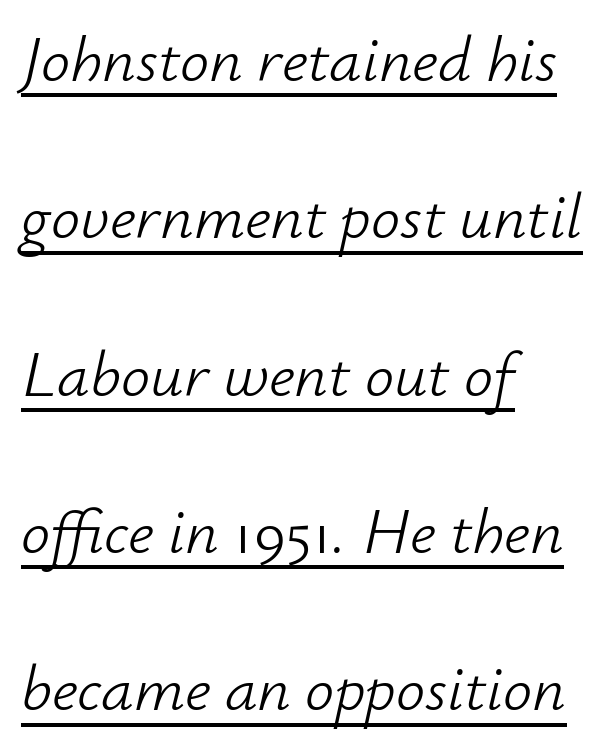
The image shows 65 px light type, italic (leaning right); set left-aligned, loose line spacing (2.42x), normal letter spacing, underlined; low stroke contrast and a small x-height.
